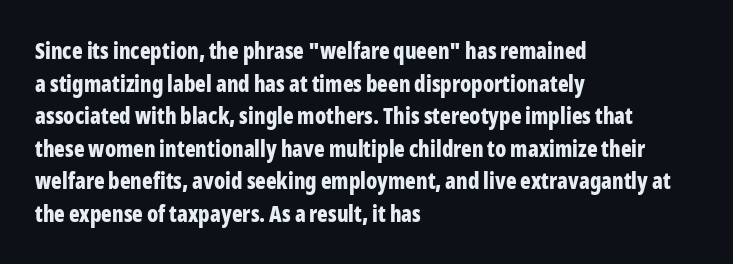
The letters stand straight up with perfectly vertical stems. Vertical spacing — default. Beneath every word, the page is bare. Typeset ragged right — the left edge is the straight one.
